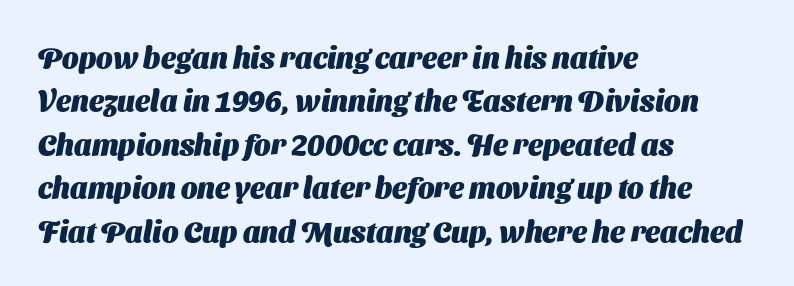
Q: Is the text bold? A: Yes.
Q: Is the typeface a serif or a sans-serif typeface? A: Sans-serif.
Q: Is the text underlined? A: No.
Q: How is the paragraph aligned? A: Left-aligned.
Q: Is the spacing between letters normal or unusually wide? A: Normal.
Q: Is the spacing between lines tight, normal or loose? A: Normal.
Q: Width (condensed, normal, or wide)? A: Normal.
Q: Stroke contrast? A: Medium.
Q: x-height? A: Medium.
Q: Monospaced? A: No.
